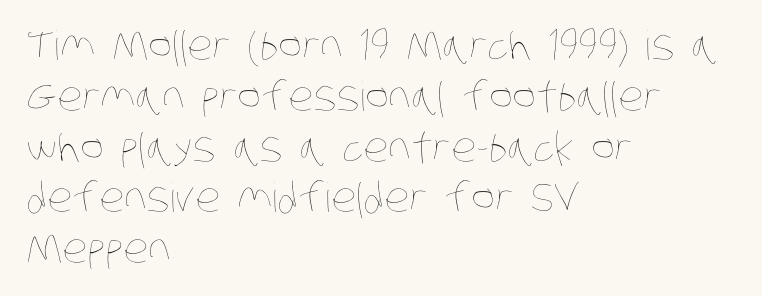
The image shows 40 px thin, condensed type; set left-aligned, normal line spacing (1.27x), normal letter spacing, not underlined; low stroke contrast and a large x-height.
